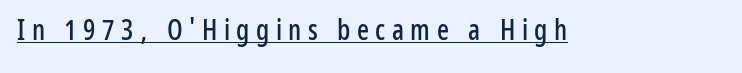
Q: Is the text italic (slanted)? A: No, it is upright.
Q: Is the typeface a serif or a sans-serif typeface? A: Sans-serif.
Q: Is the text underlined? A: Yes.
Q: Is the spacing between letters normal or unusually wide? A: Unusually wide.
Q: Width (condensed, normal, or wide)? A: Condensed.
Q: Stroke contrast? A: Low.
Q: x-height? A: Medium.
Q: Monospaced? A: No.
